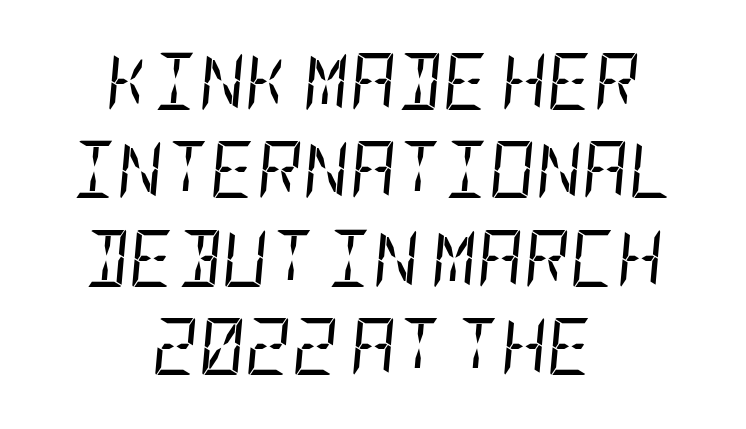
Q: Is the text bold? A: No.
Q: Is the text italic (slanted)? A: Yes, it leans right by about 5 degrees.
Q: Is the text underlined? A: No.
Q: How is the paragraph aligned? A: Centered.
Q: Is the spacing between letters normal or unusually wide? A: Normal.
Q: Is the spacing between lines tight, normal or loose? A: Normal.
Q: Width (condensed, normal, or wide)? A: Condensed.
Q: Stroke contrast? A: Low.
Q: x-height? A: Large.
